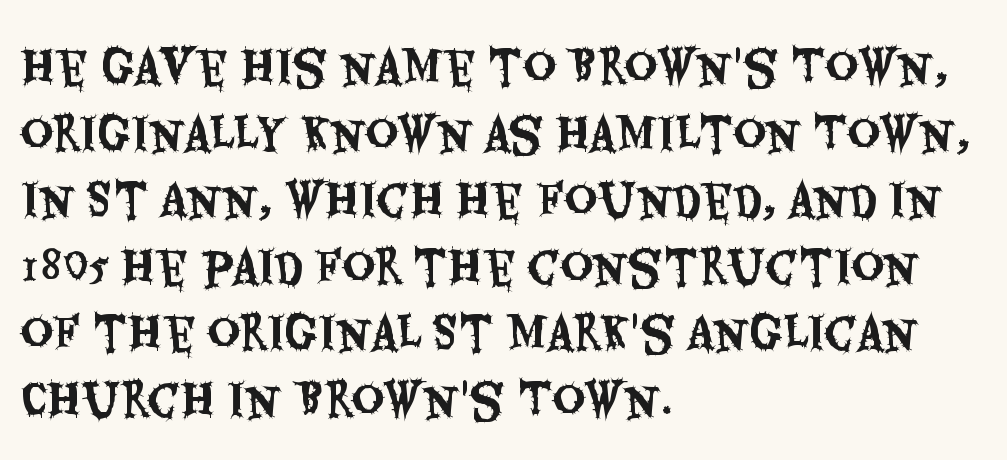
The image shows 45 px condensed sans-serif type, upright; set left-aligned, normal line spacing (1.48x), normal letter spacing, not underlined; medium stroke contrast and a large x-height.
